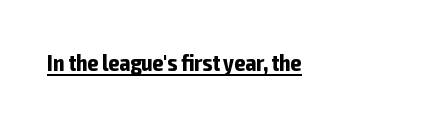
{"italic": "no", "bold": "yes", "underline": "yes", "letter_spacing": "normal", "letter_spacing_em": 0.0, "glyph_px": 23}
